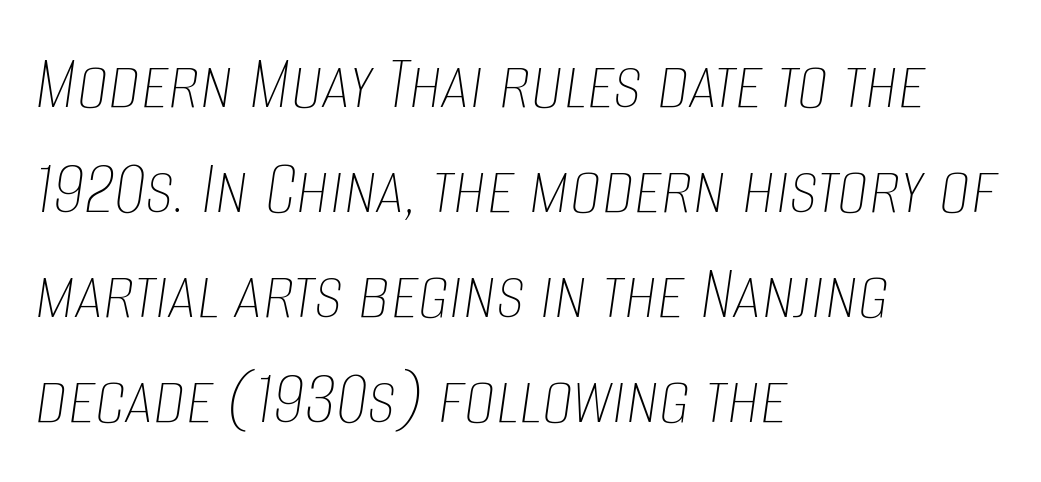
{"italic": "yes", "lean": "right", "slant_degrees": 8, "bold": "no", "weight": "thin", "width": "condensed", "stroke_contrast": "low", "x_height": "large", "monospaced": "no", "underline": "no", "align": "left", "line_spacing": "normal", "line_spacing_ratio": 1.33, "letter_spacing": "normal", "letter_spacing_em": 0.0, "glyph_px": 79}
